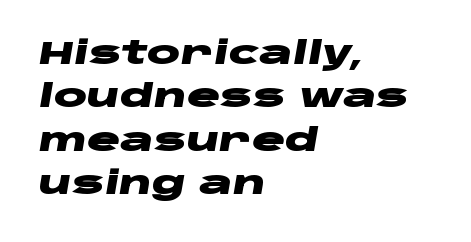
{"italic": "yes", "lean": "right", "slant_degrees": 10, "bold": "yes", "weight": "heavy", "width": "wide", "stroke_contrast": "low", "x_height": "large", "monospaced": "no", "underline": "no", "align": "left", "line_spacing": "normal", "line_spacing_ratio": 1.4, "letter_spacing": "normal", "letter_spacing_em": 0.0, "glyph_px": 31}
